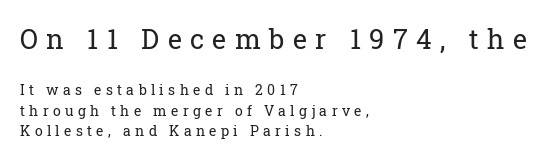
{"italic": "no", "bold": "no", "underline": "no", "align": "left", "line_spacing": "normal", "line_spacing_ratio": 1.44, "letter_spacing": "wide", "letter_spacing_em": 0.31, "larger_block": "first", "size_ratio": 1.93, "glyph_px": 27}
